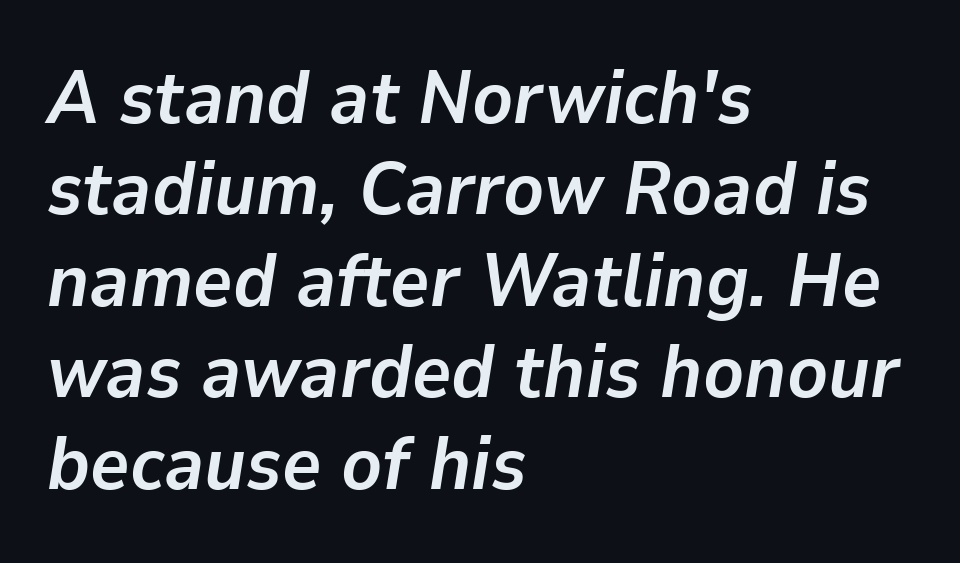
Q: Is the text bold? A: Yes.
Q: Is the text italic (slanted)? A: Yes, it leans right by about 9 degrees.
Q: Is the text underlined? A: No.
Q: How is the paragraph aligned? A: Left-aligned.
Q: Is the spacing between letters normal or unusually wide? A: Normal.
Q: Width (condensed, normal, or wide)? A: Normal.
Q: Stroke contrast? A: Low.
Q: x-height? A: Medium.
Q: Monospaced? A: No.
